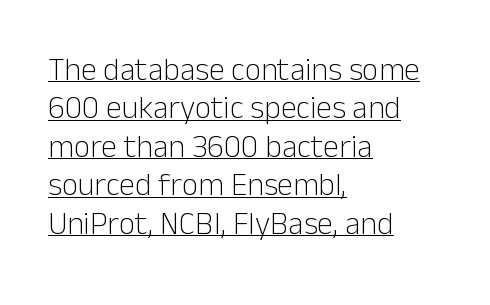
Q: Is the text bold? A: No.
Q: Is the text italic (slanted)? A: No, it is upright.
Q: Is the typeface a serif or a sans-serif typeface? A: Sans-serif.
Q: Is the text underlined? A: Yes.
Q: How is the paragraph aligned? A: Left-aligned.
Q: Is the spacing between letters normal or unusually wide? A: Normal.
Q: Width (condensed, normal, or wide)? A: Normal.
Q: Stroke contrast? A: Low.
Q: x-height? A: Medium.
Q: Monospaced? A: No.
